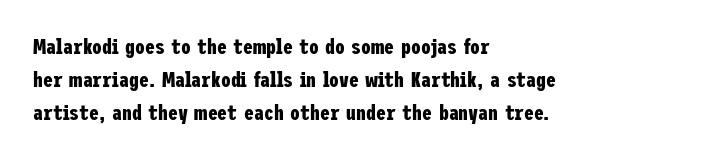
{"italic": "no", "bold": "yes", "underline": "no", "align": "left", "line_spacing": "normal", "line_spacing_ratio": 1.49, "letter_spacing": "normal", "letter_spacing_em": 0.0, "glyph_px": 22}
